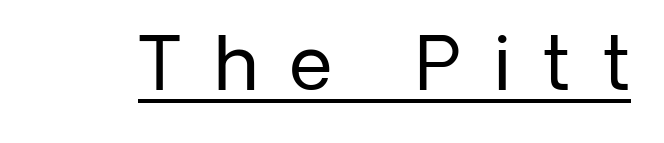
The type family on display is of the sans-serif kind. The letters advance in unequal steps, a hallmark of proportional type. Is the letter spacing exaggerated? Yes — the characters are pushed far apart. The font sits on the lighter half of the weight spectrum, regular included. Underline: present.
